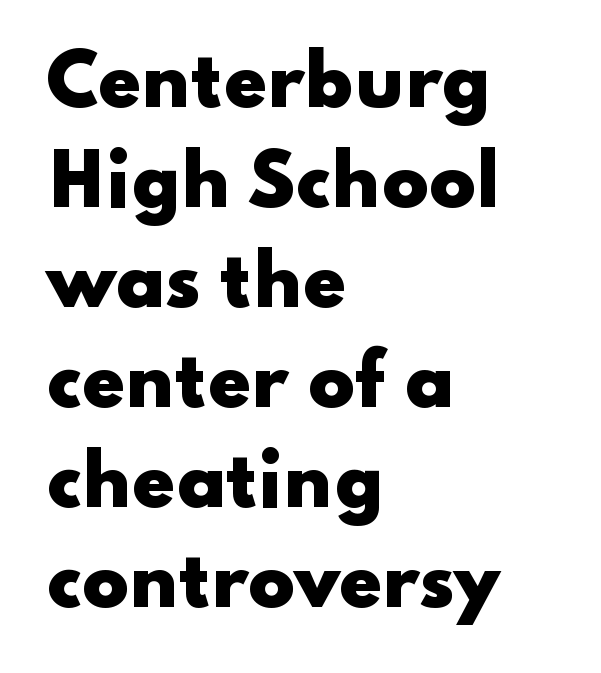
Q: Is the text bold? A: Yes.
Q: Is the text italic (slanted)? A: No, it is upright.
Q: Is the typeface a serif or a sans-serif typeface? A: Sans-serif.
Q: Is the text underlined? A: No.
Q: How is the paragraph aligned? A: Left-aligned.
Q: Is the spacing between letters normal or unusually wide? A: Normal.
Q: Is the spacing between lines tight, normal or loose? A: Normal.
Q: Width (condensed, normal, or wide)? A: Wide.
Q: Stroke contrast? A: Low.
Q: x-height? A: Small.
Q: Monospaced? A: No.
